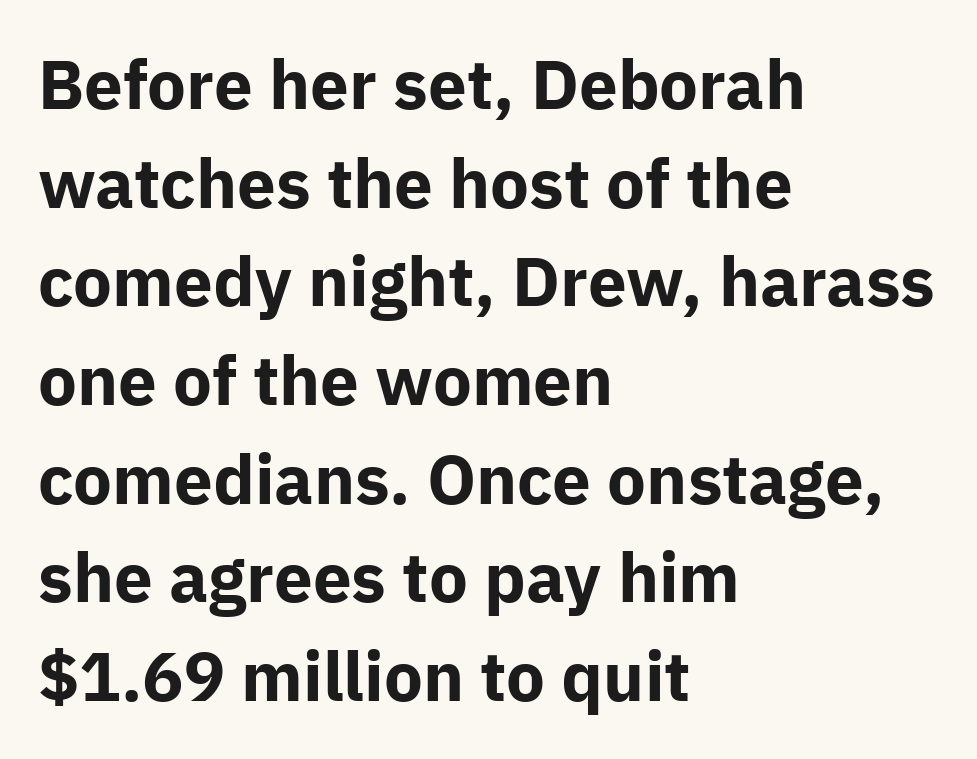
Q: Is the text bold? A: Yes.
Q: Is the text italic (slanted)? A: No, it is upright.
Q: Is the typeface a serif or a sans-serif typeface? A: Sans-serif.
Q: Is the text underlined? A: No.
Q: How is the paragraph aligned? A: Left-aligned.
Q: Is the spacing between letters normal or unusually wide? A: Normal.
Q: Is the spacing between lines tight, normal or loose? A: Normal.
Q: Width (condensed, normal, or wide)? A: Normal.
Q: Stroke contrast? A: Low.
Q: x-height? A: Medium.
Q: Monospaced? A: No.
